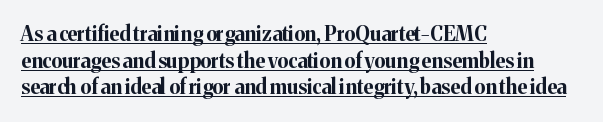
Interline gaps are of average width in this sample. Every letter is thick-stroked: bold, no question. The lines in this sample share a left origin and differ only in where they stop. Looks like someone drew a line under every word here. In terms of letterspacing, this is plain default setting. Posture: vertical.
